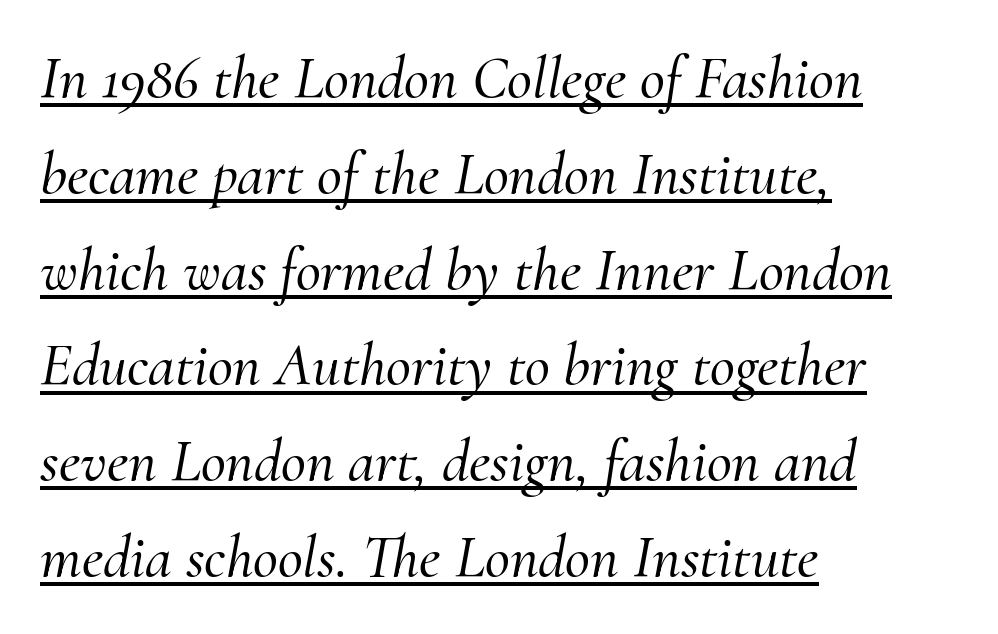
{"serif": "yes", "italic": "yes", "lean": "right", "slant_degrees": 10, "width": "normal", "stroke_contrast": "medium", "x_height": "small", "monospaced": "no", "underline": "yes", "align": "left", "line_spacing": "normal", "line_spacing_ratio": 1.57, "letter_spacing": "normal", "letter_spacing_em": 0.0, "glyph_px": 61}
